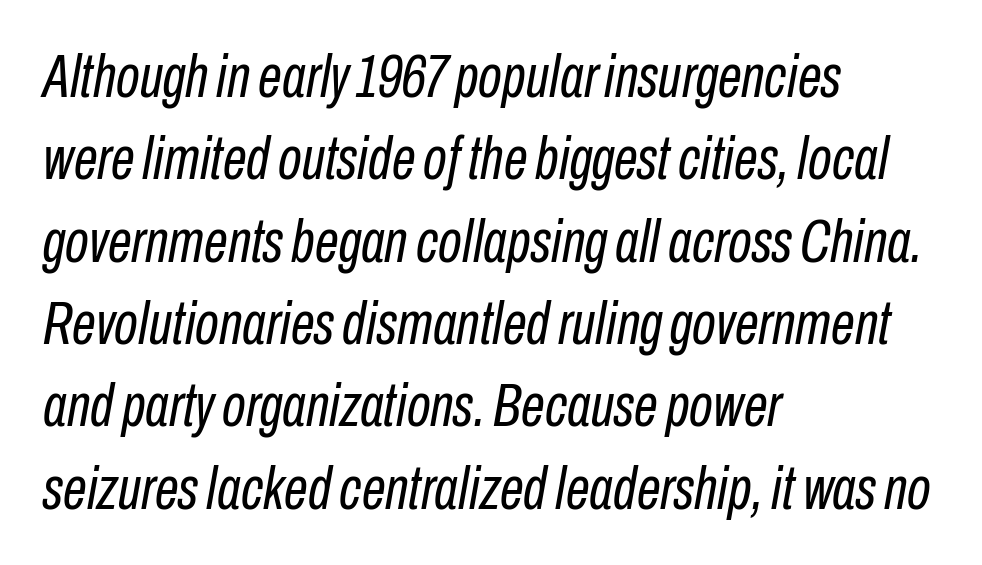
Q: Is the text bold? A: No.
Q: Is the text italic (slanted)? A: Yes, it leans right by about 10 degrees.
Q: Is the text underlined? A: No.
Q: How is the paragraph aligned? A: Left-aligned.
Q: Is the spacing between letters normal or unusually wide? A: Normal.
Q: Is the spacing between lines tight, normal or loose? A: Normal.
Q: Width (condensed, normal, or wide)? A: Condensed.
Q: Stroke contrast? A: Low.
Q: x-height? A: Medium.
Q: Monospaced? A: No.
